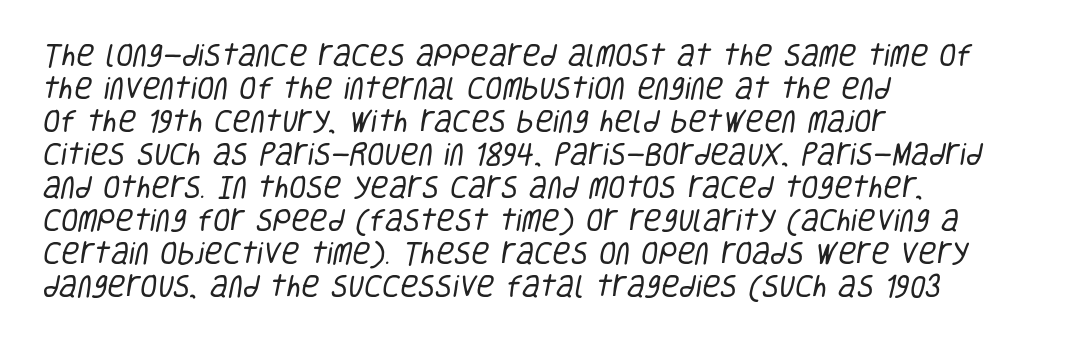
{"bold": "no", "underline": "no", "align": "left", "line_spacing": "normal", "line_spacing_ratio": 1.32, "letter_spacing": "normal", "letter_spacing_em": 0.0, "glyph_px": 25}
